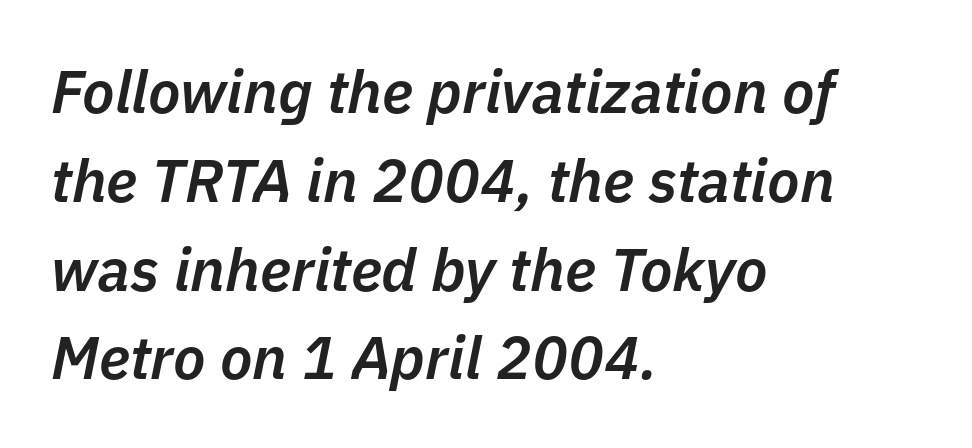
Rule under the text: the space is simply empty. How would I describe the line gaps? Plain and ordinary. The text block is weighted toward the left margin, trailing off unevenly rightward. Tall strokes in this sample are angled rather than plumb.
